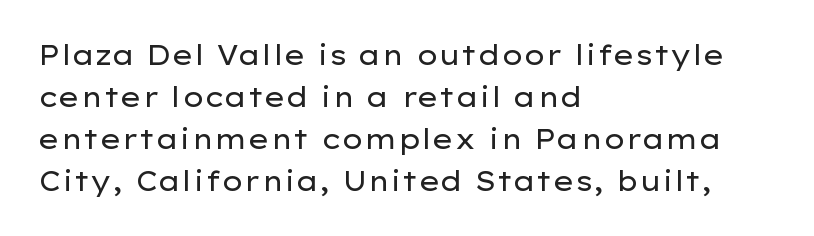
{"italic": "no", "bold": "no", "underline": "no", "align": "left", "line_spacing": "normal", "line_spacing_ratio": 1.55, "letter_spacing": "normal", "letter_spacing_em": 0.0, "glyph_px": 27}
